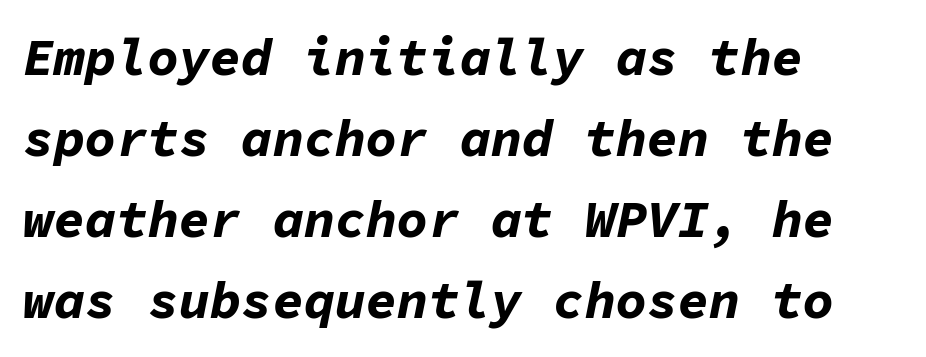
{"italic": "yes", "lean": "right", "slant_degrees": 11, "bold": "yes", "weight": "bold", "width": "normal", "stroke_contrast": "low", "x_height": "medium", "monospaced": "yes", "underline": "no", "align": "left", "line_spacing": "normal", "line_spacing_ratio": 1.56, "letter_spacing": "normal", "letter_spacing_em": 0.0, "glyph_px": 52}
